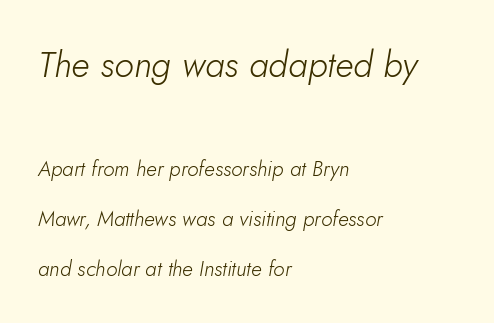
{"italic": "yes", "lean": "right", "slant_degrees": 5, "bold": "no", "weight": "light", "width": "normal", "stroke_contrast": "low", "x_height": "small", "monospaced": "no", "underline": "no", "align": "left", "line_spacing": "loose", "line_spacing_ratio": 2.39, "letter_spacing": "normal", "letter_spacing_em": 0.0, "larger_block": "first", "size_ratio": 1.71, "glyph_px": 36}
